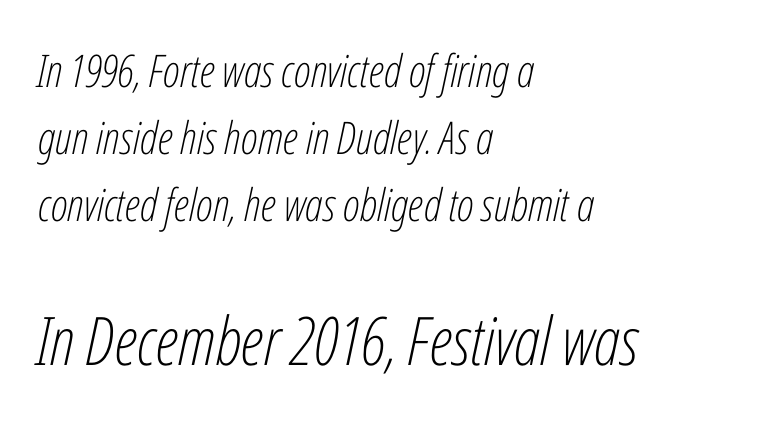
{"italic": "yes", "lean": "right", "slant_degrees": 12, "bold": "no", "weight": "light", "width": "condensed", "stroke_contrast": "low", "x_height": "medium", "monospaced": "no", "underline": "no", "align": "left", "line_spacing": "normal", "line_spacing_ratio": 1.49, "letter_spacing": "normal", "letter_spacing_em": 0.0, "larger_block": "second", "size_ratio": 1.49, "glyph_px": 67}
